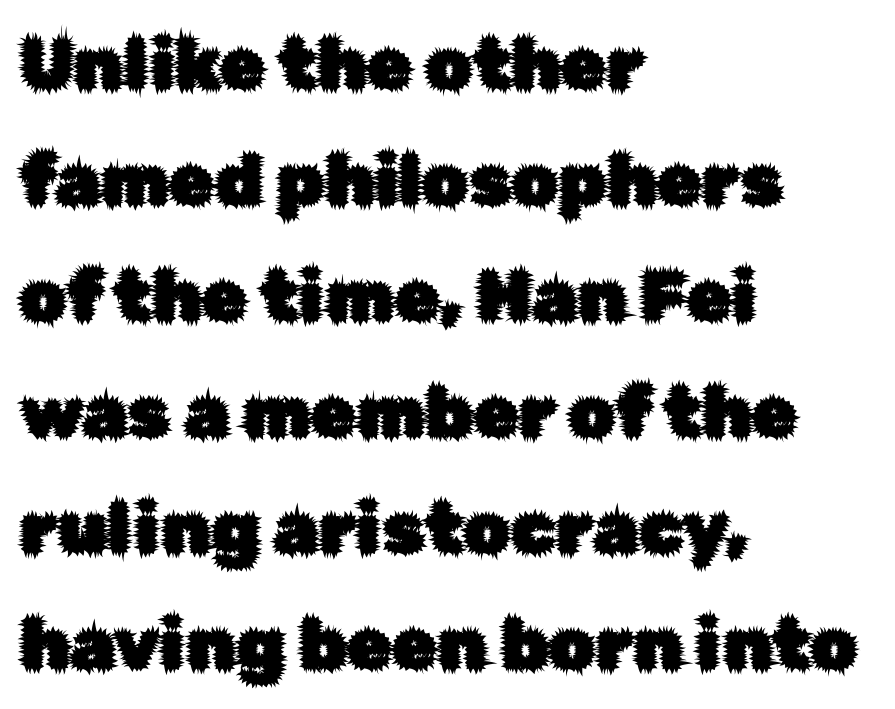
Q: Is the text italic (slanted)? A: No, it is upright.
Q: Is the typeface a serif or a sans-serif typeface? A: Sans-serif.
Q: Is the text underlined? A: No.
Q: How is the paragraph aligned? A: Left-aligned.
Q: Is the spacing between letters normal or unusually wide? A: Normal.
Q: Is the spacing between lines tight, normal or loose? A: Normal.
Q: Width (condensed, normal, or wide)? A: Normal.
Q: Stroke contrast? A: Low.
Q: x-height? A: Medium.
Q: Monospaced? A: No.
